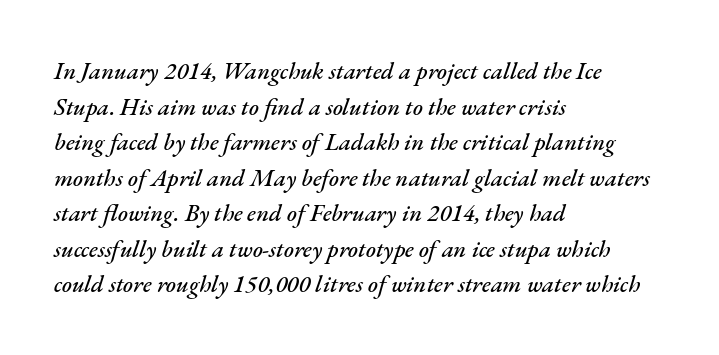
The image shows 24 px text type, italic (leaning right); set left-aligned, normal line spacing (1.48x), normal letter spacing, not underlined.
